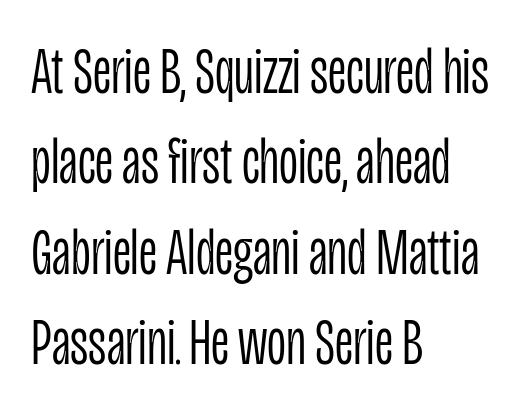
{"serif": "no", "italic": "no", "bold": "no", "weight": "light", "width": "condensed", "stroke_contrast": "low", "x_height": "large", "monospaced": "no", "underline": "no", "align": "left", "line_spacing": "normal", "line_spacing_ratio": 1.37, "letter_spacing": "normal", "letter_spacing_em": 0.0, "glyph_px": 66}
